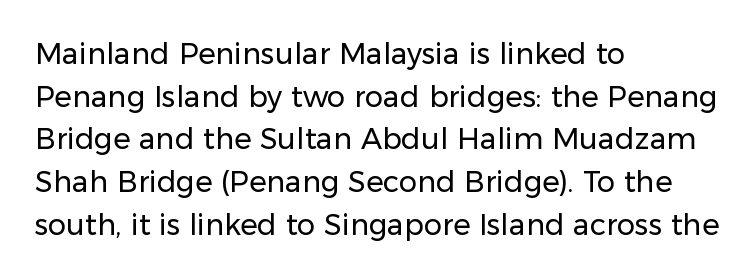
The specimen omits any rule beneath the text block's lines. This is sans-serif lettering, the kind often seen on screens and signage. Horizontally, the lines are justified to the leading edge only. Evenly set lines give the paragraph a standard silhouette. The specimen reads as upright at a glance. Stroke mass is kept to a normal reading level or below.
